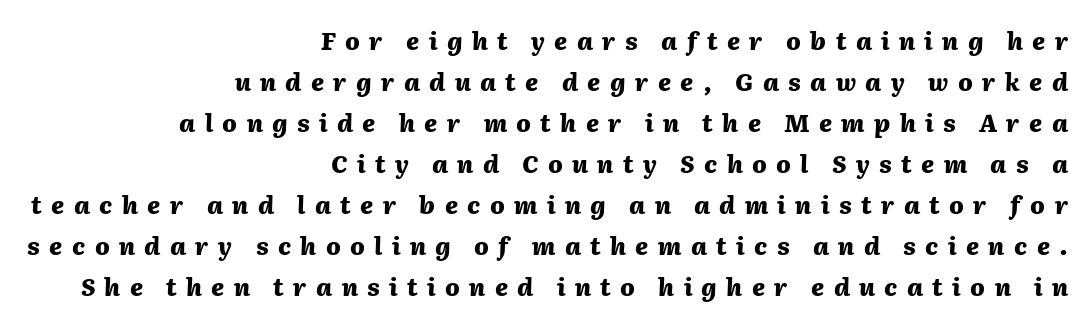
Observe the lean: these are italic letterforms. Short note: letters widely spaced. Caption: multi-line text, flush right, ragged left. The characters look thick and weighty, a clear bold.
